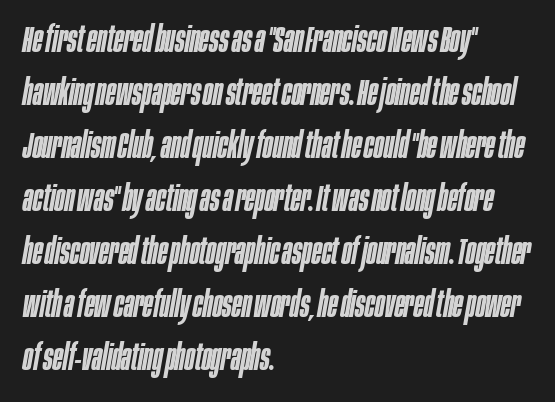
Q: Is the text bold? A: Semi-bold.
Q: Is the text italic (slanted)? A: Yes, it leans right by about 10 degrees.
Q: Is the text underlined? A: No.
Q: How is the paragraph aligned? A: Left-aligned.
Q: Is the spacing between letters normal or unusually wide? A: Normal.
Q: Is the spacing between lines tight, normal or loose? A: Normal.
Q: Width (condensed, normal, or wide)? A: Condensed.
Q: Stroke contrast? A: Low.
Q: x-height? A: Large.
Q: Monospaced? A: No.
